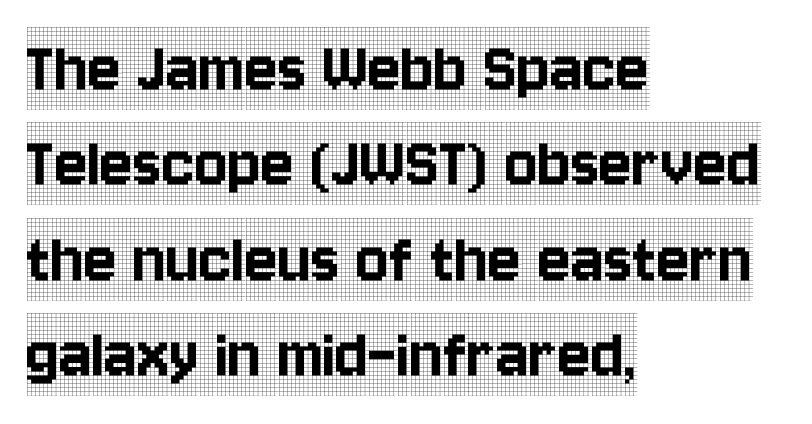
Q: Is the text italic (slanted)? A: No, it is upright.
Q: Is the typeface a serif or a sans-serif typeface? A: Serif.
Q: Is the text underlined? A: No.
Q: How is the paragraph aligned? A: Left-aligned.
Q: Is the spacing between letters normal or unusually wide? A: Normal.
Q: Width (condensed, normal, or wide)? A: Condensed.
Q: x-height? A: Large.
Q: Monospaced? A: No.
